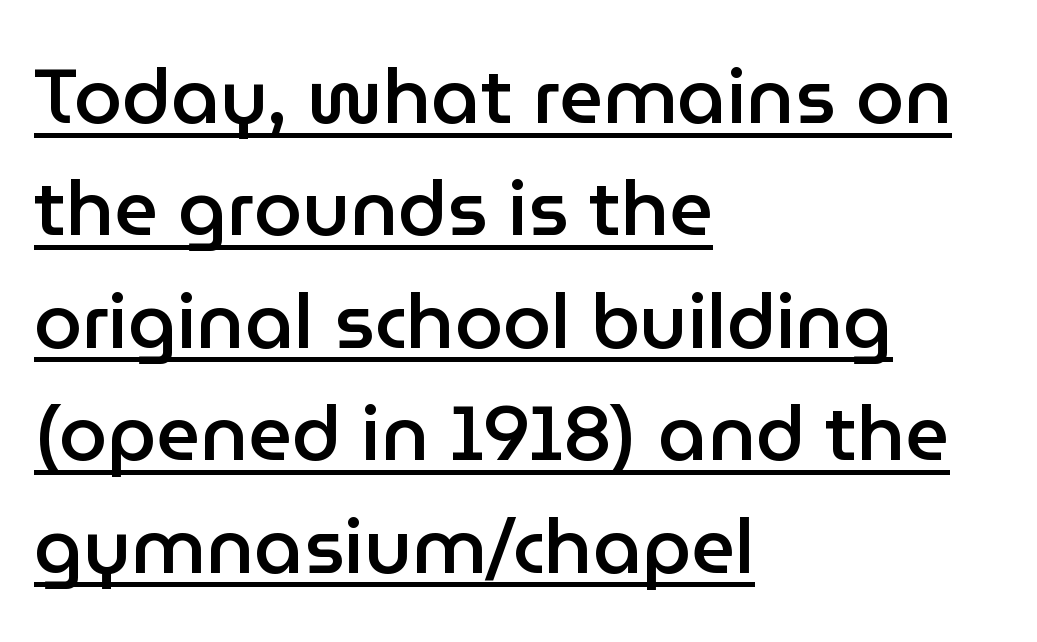
The image shows 77 px semibold sans-serif type, upright; set left-aligned, normal line spacing (1.46x), normal letter spacing, underlined; low stroke contrast and a medium x-height.
